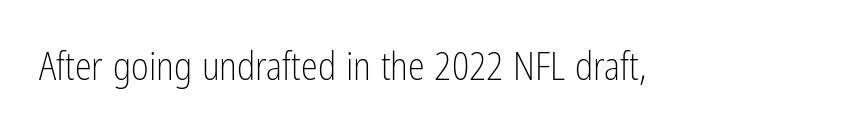
Q: Is the text bold? A: No.
Q: Is the text italic (slanted)? A: No, it is upright.
Q: Is the typeface a serif or a sans-serif typeface? A: Sans-serif.
Q: Is the text underlined? A: No.
Q: Is the spacing between letters normal or unusually wide? A: Normal.
Q: Width (condensed, normal, or wide)? A: Condensed.
Q: Stroke contrast? A: Low.
Q: x-height? A: Medium.
Q: Monospaced? A: No.
